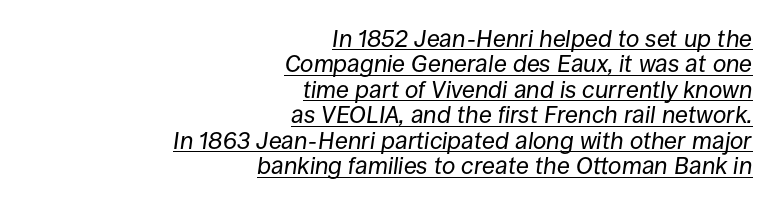
The image shows 24 px text type, italic (leaning right); set right-aligned, tight line spacing (1.06x), normal letter spacing, underlined.
